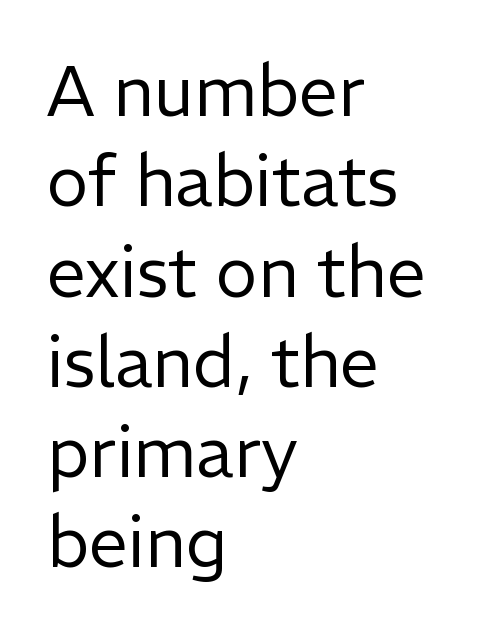
Think of a printed novel: that variable character pitch is what you see here. The vertical gap from one line to the next is medium. The space beneath each line is pristine and unruled. Nope, not italic — everything's standing straight. The passage shown is not bold in any degree. Standard letterfit; no display-style spreading of the glyphs.
